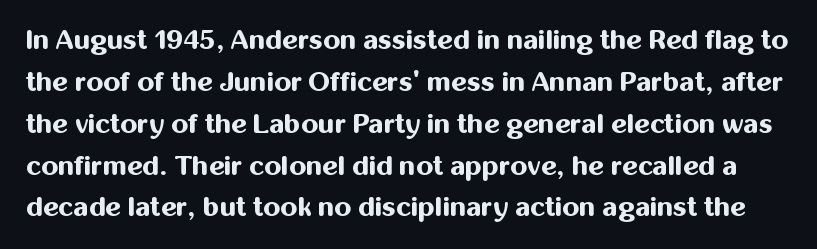
Q: Is the text bold? A: Yes.
Q: Is the text italic (slanted)? A: No, it is upright.
Q: Is the text underlined? A: No.
Q: Is the spacing between letters normal or unusually wide? A: Normal.
Q: Is the spacing between lines tight, normal or loose? A: Normal.
